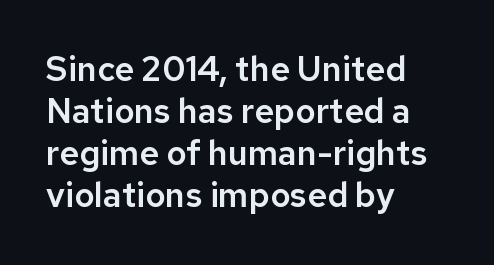
{"serif": "no", "italic": "no", "width": "normal", "stroke_contrast": "low", "x_height": "medium", "monospaced": "no", "underline": "no", "align": "left", "line_spacing_ratio": 1.24, "letter_spacing": "normal", "letter_spacing_em": 0.0, "glyph_px": 34}
